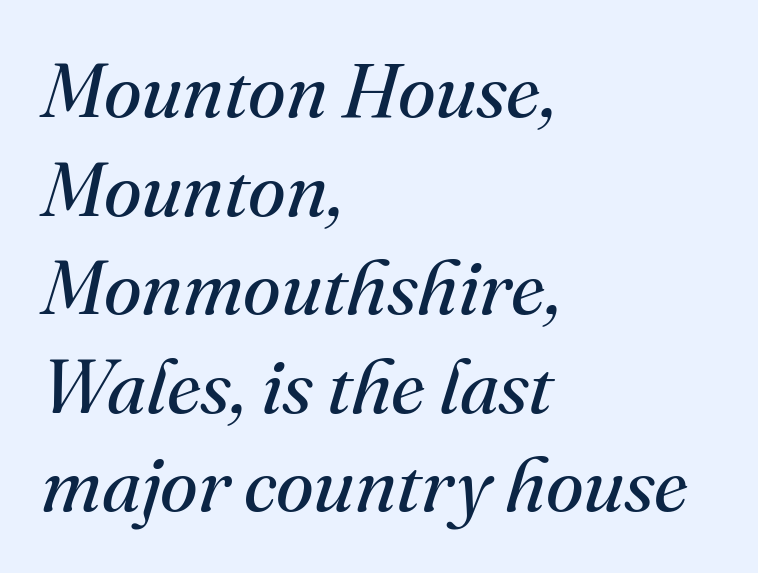
The image shows 77 px regular-weight serif type, italic (leaning right); set left-aligned, normal line spacing (1.28x), normal letter spacing, not underlined; medium stroke contrast and a small x-height.
